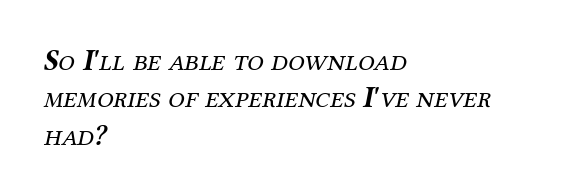
The image shows 30 px regular-weight serif type, italic (leaning right); set left-aligned, normal line spacing (1.25x), normal letter spacing, not underlined; medium stroke contrast and a medium x-height.
